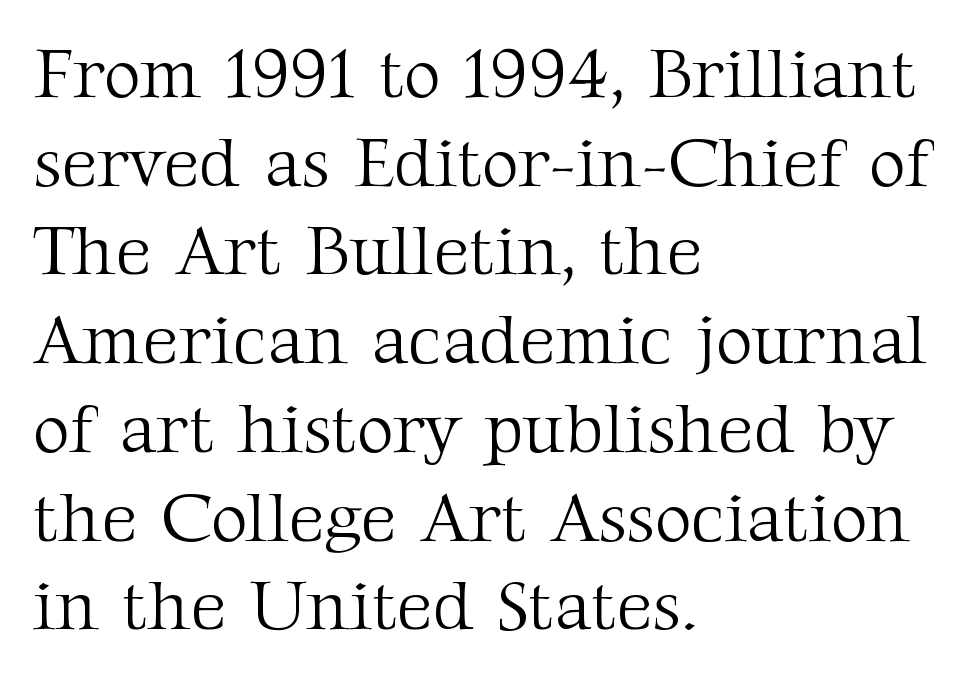
{"serif": "yes", "italic": "no", "bold": "no", "weight": "light", "width": "normal", "stroke_contrast": "medium", "x_height": "medium", "monospaced": "no", "underline": "no", "align": "left", "line_spacing": "normal", "line_spacing_ratio": 1.25, "letter_spacing": "normal", "letter_spacing_em": 0.0, "glyph_px": 71}
